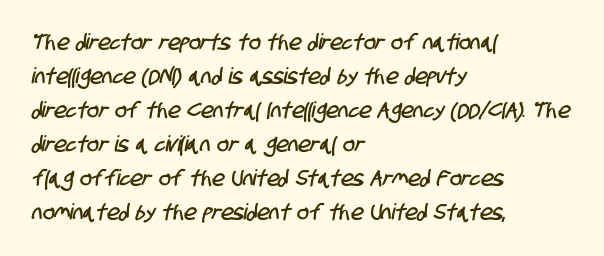
Q: Is the text underlined? A: No.
Q: How is the paragraph aligned? A: Left-aligned.
Q: Is the spacing between letters normal or unusually wide? A: Normal.
Q: Is the spacing between lines tight, normal or loose? A: Normal.
